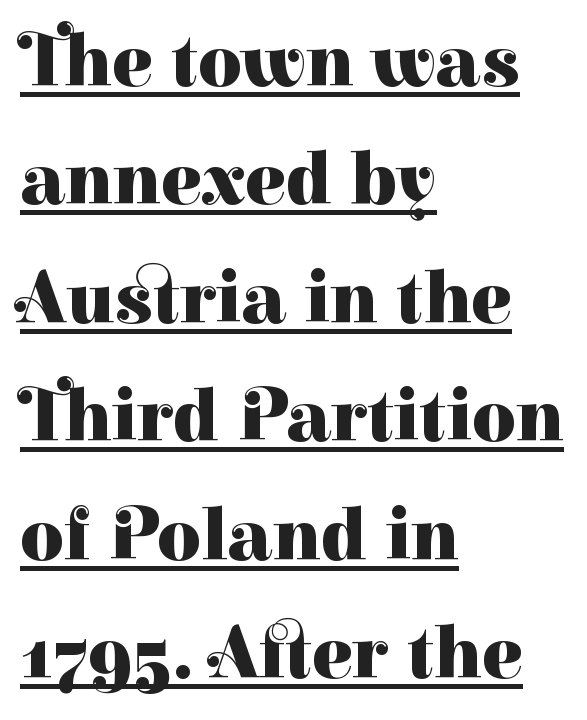
Q: Is the text bold? A: Yes.
Q: Is the text italic (slanted)? A: No, it is upright.
Q: Is the typeface a serif or a sans-serif typeface? A: Serif.
Q: Is the text underlined? A: Yes.
Q: How is the paragraph aligned? A: Left-aligned.
Q: Is the spacing between letters normal or unusually wide? A: Normal.
Q: Is the spacing between lines tight, normal or loose? A: Normal.
Q: Width (condensed, normal, or wide)? A: Normal.
Q: Stroke contrast? A: High.
Q: x-height? A: Medium.
Q: Monospaced? A: No.
